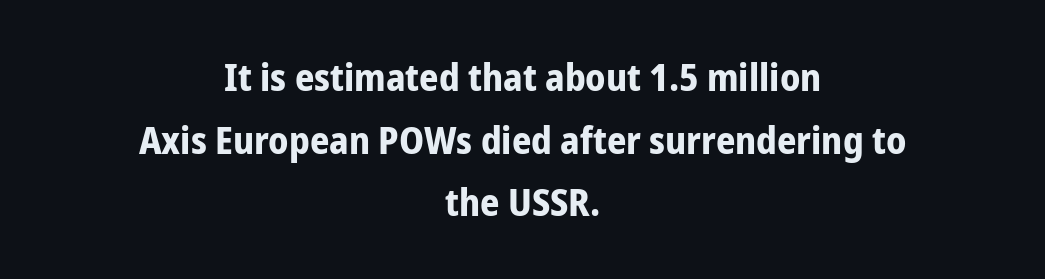
Q: Is the text bold? A: Yes.
Q: Is the text italic (slanted)? A: No, it is upright.
Q: Is the typeface a serif or a sans-serif typeface? A: Sans-serif.
Q: Is the text underlined? A: No.
Q: How is the paragraph aligned? A: Centered.
Q: Is the spacing between letters normal or unusually wide? A: Normal.
Q: Is the spacing between lines tight, normal or loose? A: Normal.
Q: Width (condensed, normal, or wide)? A: Condensed.
Q: Stroke contrast? A: Low.
Q: x-height? A: Medium.
Q: Monospaced? A: No.
